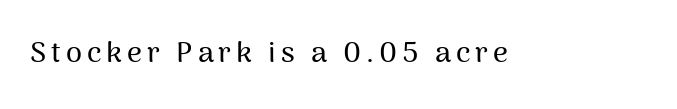
The string is rendered with underlining switched off. The passage shown is typed in a proportional face where columns would drift. Italic? Not at all — the glyphs are vertical. Classification — sans serif.
